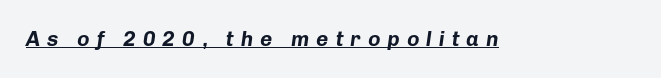
The image shows 21 px bold type, italic (leaning right); set unusually wide letter spacing (+0.33 em), underlined.
